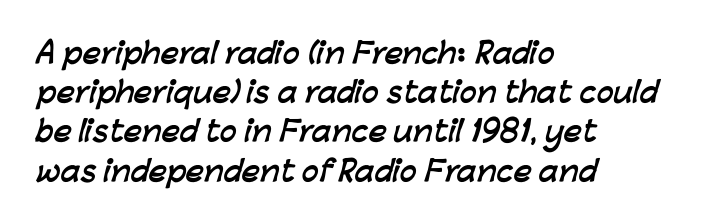
Q: Is the text bold? A: Yes.
Q: Is the typeface a serif or a sans-serif typeface? A: Sans-serif.
Q: Is the text underlined? A: No.
Q: How is the paragraph aligned? A: Left-aligned.
Q: Is the spacing between letters normal or unusually wide? A: Normal.
Q: Is the spacing between lines tight, normal or loose? A: Normal.
Q: Width (condensed, normal, or wide)? A: Normal.
Q: Stroke contrast? A: Low.
Q: x-height? A: Medium.
Q: Monospaced? A: No.
